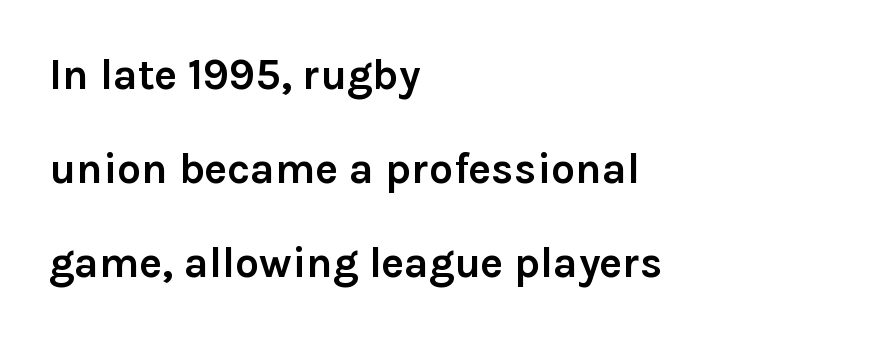
{"serif": "no", "italic": "no", "bold": "yes", "weight": "semibold", "width": "normal", "x_height": "medium", "monospaced": "no", "underline": "no", "align": "left", "line_spacing": "loose", "line_spacing_ratio": 2.19, "letter_spacing": "normal", "letter_spacing_em": 0.0, "glyph_px": 43}
